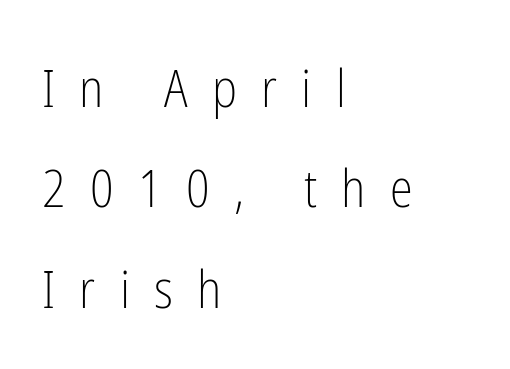
Ordinary non-slanted type is in use. The glyphs in this specimen are sans serif. Is there much room between lines? Yes — plenty of vertical air separates them. The typesetter chose a ragged-right arrangement here. The weight tops out at a normal text grade.
